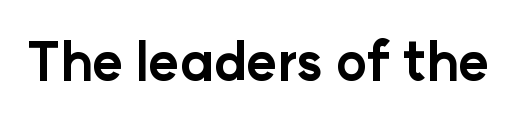
The image shows 53 px bold sans-serif type, upright; set normal letter spacing, not underlined; low stroke contrast and a medium x-height.
